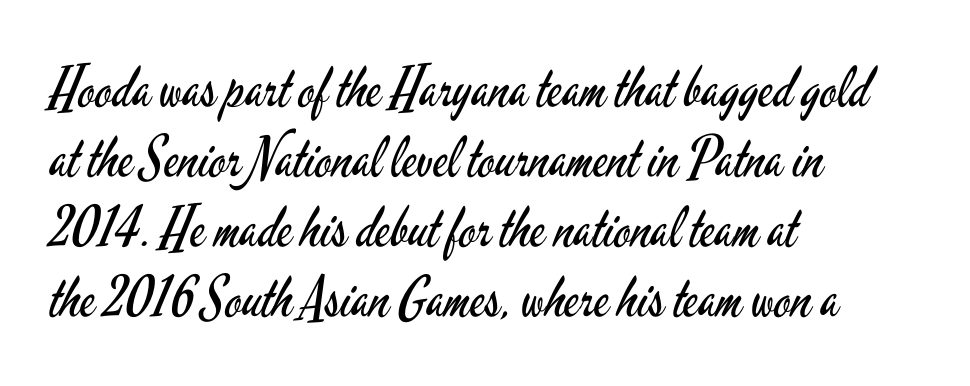
The image shows 56 px regular-weight, condensed sans-serif type; set left-aligned, normal line spacing (1.25x), normal letter spacing, not underlined; low stroke contrast and a small x-height.
